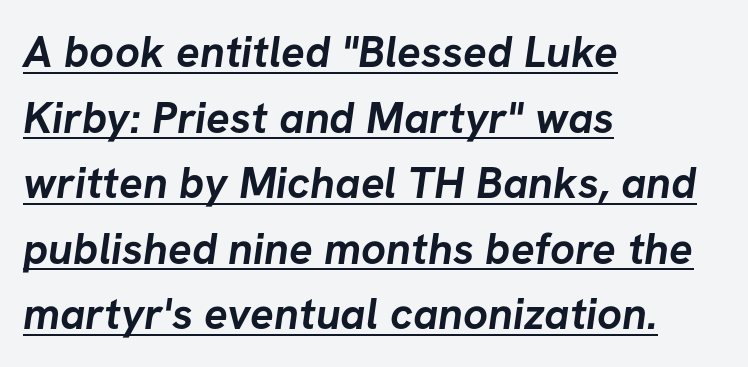
Leftover space on each line is placed entirely after the last word. Tracking here is standard; glyphs follow each other at the usual distance. Serif or sans? Sans — the stroke terminals are bare. Emphasis is given by a line drawn under the lettering. Here the designer chose a conventional face with non-uniform glyph widths. The rows are spaced the way most documents space them.
